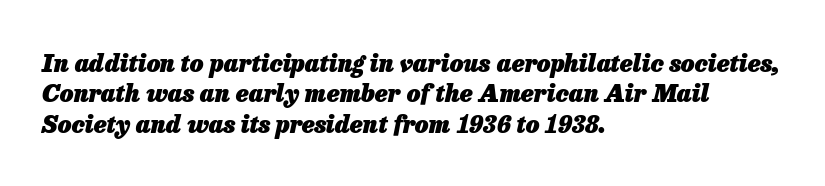
The image shows 24 px bold type, italic (leaning right); set left-aligned, normal line spacing (1.27x), normal letter spacing, not underlined.
